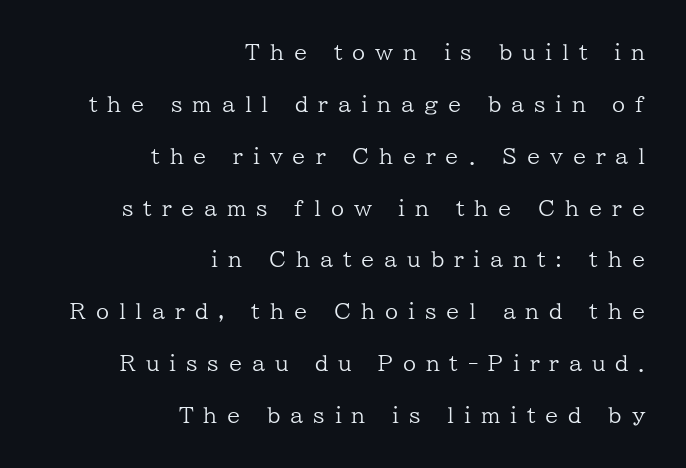
This is not heavy type; no bold has been used. Reading down the block, your eye finds every line finishing at a fixed right position. The vertical gap from one line to the next is large. Italic: no, the glyphs are upright roman. This rendering widens character spacing well past its baseline value.
